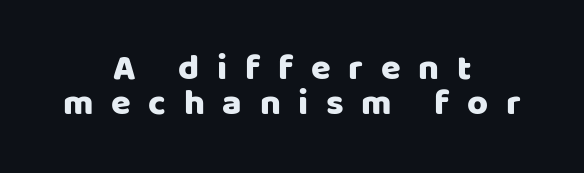
Q: Is the text italic (slanted)? A: No, it is upright.
Q: Is the typeface a serif or a sans-serif typeface? A: Sans-serif.
Q: Is the text underlined? A: No.
Q: How is the paragraph aligned? A: Centered.
Q: Is the spacing between letters normal or unusually wide? A: Unusually wide.
Q: Is the spacing between lines tight, normal or loose? A: Tight.
Q: Width (condensed, normal, or wide)? A: Normal.
Q: Stroke contrast? A: Low.
Q: x-height? A: Large.
Q: Monospaced? A: No.
